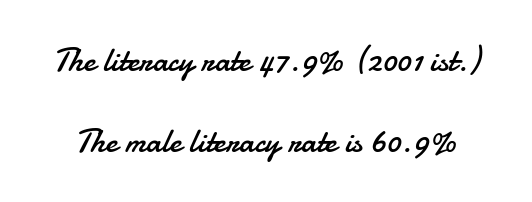
The image shows 33 px regular-weight sans-serif type; set loose line spacing (2.45x), normal letter spacing, not underlined; low stroke contrast and a small x-height.
